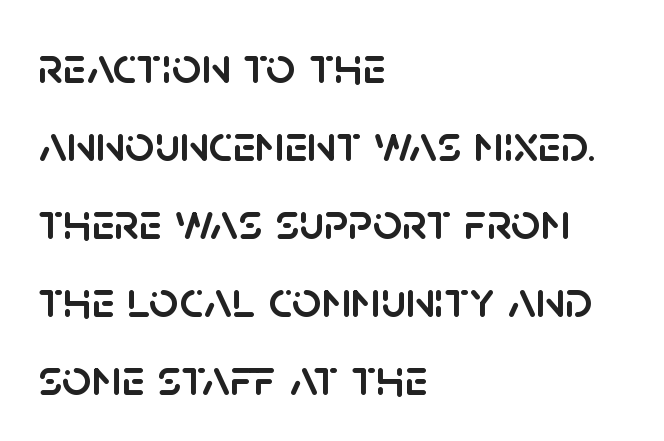
{"serif": "no", "italic": "no", "width": "normal", "stroke_contrast": "low", "x_height": "large", "monospaced": "no", "underline": "no", "align": "left", "line_spacing": "normal", "line_spacing_ratio": 1.5, "letter_spacing": "normal", "letter_spacing_em": 0.0, "glyph_px": 52}
